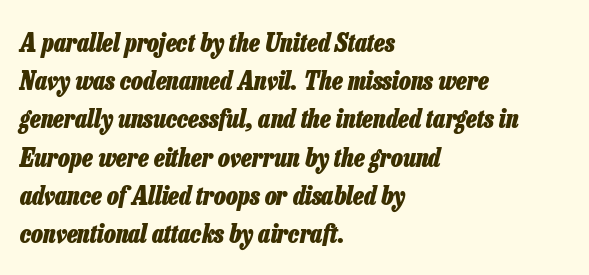
Q: Is the text bold? A: Yes.
Q: Is the text italic (slanted)? A: Yes, it leans right by about 13 degrees.
Q: Is the text underlined? A: No.
Q: How is the paragraph aligned? A: Left-aligned.
Q: Is the spacing between letters normal or unusually wide? A: Normal.
Q: Is the spacing between lines tight, normal or loose? A: Normal.
